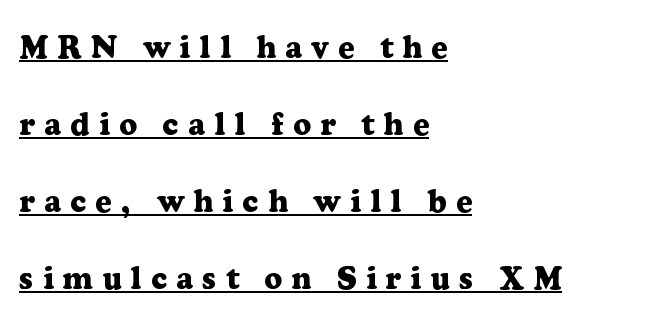
The image shows 31 px heavy serif type, upright; set left-aligned, loose line spacing (2.48x), unusually wide letter spacing (+0.3 em), underlined; low stroke contrast and a medium x-height.
